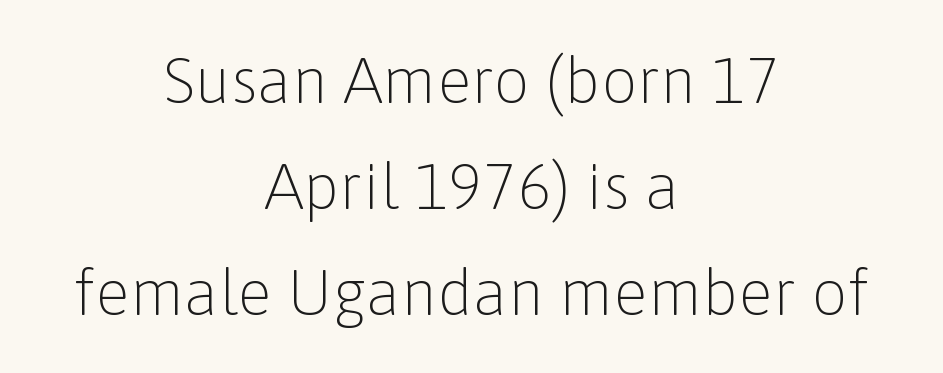
You could not count columns in this text — the font is proportionally spaced. Here the glyphs are tracked normally, forming tight word shapes. Observe the absence of serifs on each vertical stroke in this sample. Is this a heavy cut? Hardly; it is regular or lighter. Successive baselines arrive at the customary interval.
